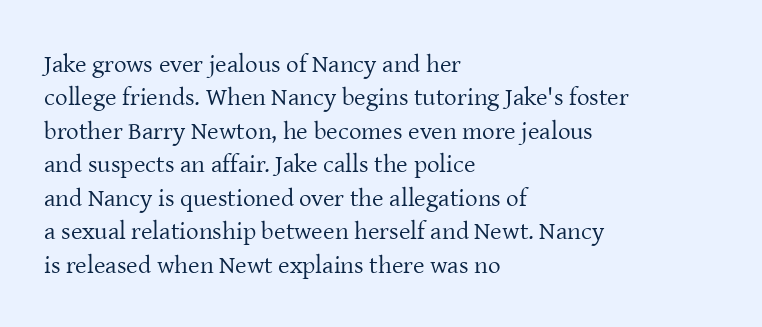
Notice how the stems are strictly vertical — no italics here. Clear beneath every line of the passage. Compared with typical paragraphs, the rows here are spaced about the same. The letters look calm and open, with moderate or lighter stems. Spacing between characters is what you'd get straight out of the box.
